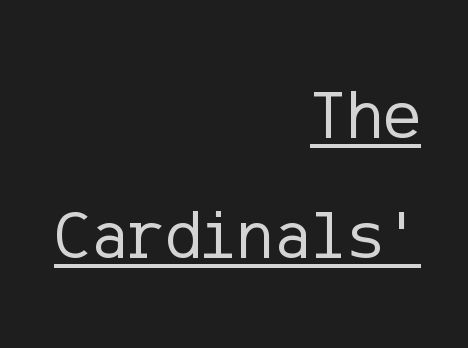
{"serif": "no", "italic": "no", "bold": "no", "weight": "regular", "width": "normal", "stroke_contrast": "low", "x_height": "medium", "underline": "yes", "align": "right", "line_spacing_ratio": 1.74, "letter_spacing": "normal", "letter_spacing_em": 0.0, "glyph_px": 69}
